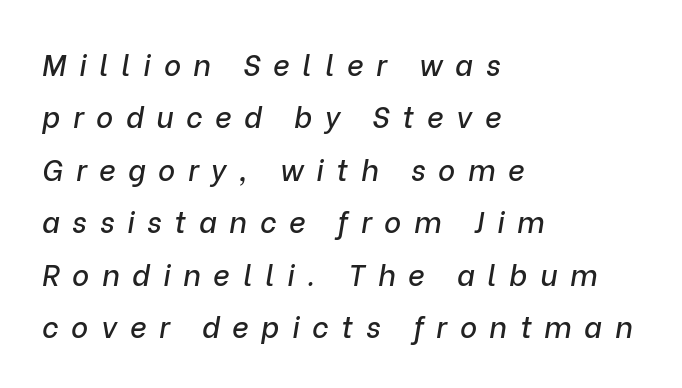
{"italic": "yes", "lean": "right", "slant_degrees": 9, "width": "normal", "stroke_contrast": "low", "x_height": "medium", "monospaced": "no", "underline": "no", "align": "left", "line_spacing_ratio": 1.81, "letter_spacing": "wide", "letter_spacing_em": 0.44, "glyph_px": 29}
